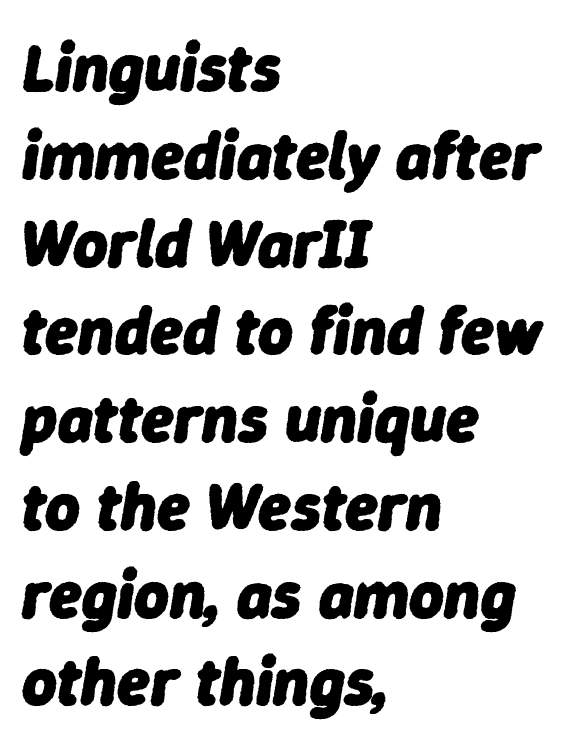
The image shows 67 px heavy type, italic (leaning right); set left-aligned, normal line spacing (1.31x), normal letter spacing, not underlined; low stroke contrast and a medium x-height.
